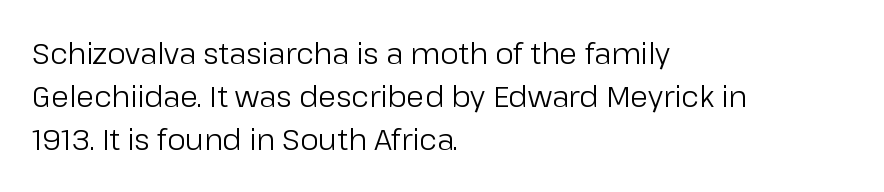
The image shows 29 px regular-weight sans-serif type, upright; set left-aligned, normal line spacing (1.49x), normal letter spacing, not underlined; low stroke contrast and a medium x-height.
